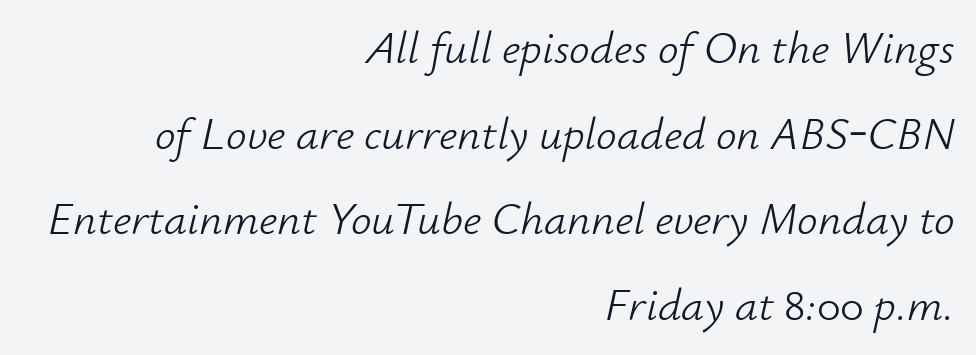
{"italic": "yes", "lean": "right", "slant_degrees": 12, "bold": "no", "weight": "light", "width": "normal", "stroke_contrast": "low", "x_height": "small", "monospaced": "no", "underline": "no", "align": "right", "line_spacing_ratio": 1.86, "letter_spacing": "normal", "letter_spacing_em": 0.0, "glyph_px": 46}
